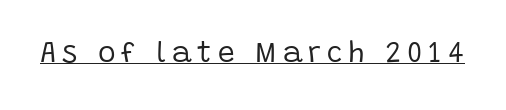
{"serif": "no", "italic": "no", "bold": "no", "weight": "regular", "width": "normal", "stroke_contrast": "low", "x_height": "large", "monospaced": "no", "underline": "yes", "letter_spacing": "wide", "letter_spacing_em": 0.2, "glyph_px": 30}
